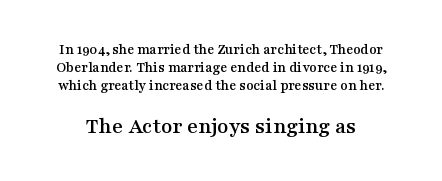
The image shows 23 px text type, upright; set line spacing 1.19x, normal letter spacing, not underlined; the second (bottom) block is 1.53x larger.
